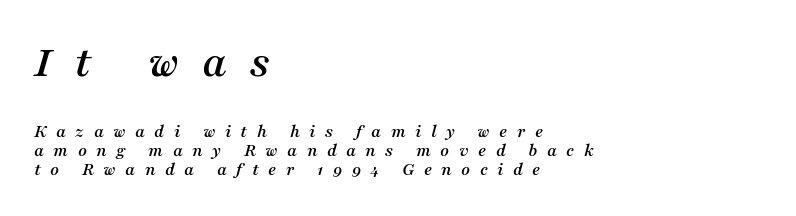
{"serif": "yes", "italic": "yes", "lean": "right", "slant_degrees": 16, "width": "normal", "stroke_contrast": "medium", "x_height": "medium", "monospaced": "no", "underline": "no", "align": "left", "line_spacing": "tight", "line_spacing_ratio": 1.02, "letter_spacing": "wide", "letter_spacing_em": 0.49, "larger_block": "first", "size_ratio": 2.47, "glyph_px": 47}
